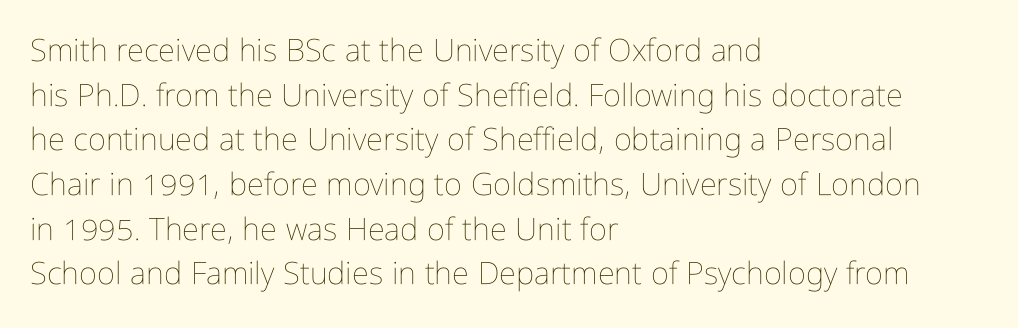
{"italic": "no", "bold": "no", "weight": "thin", "width": "condensed", "stroke_contrast": "low", "x_height": "medium", "monospaced": "no", "underline": "no", "align": "left", "line_spacing": "normal", "line_spacing_ratio": 1.44, "letter_spacing": "normal", "letter_spacing_em": 0.0, "glyph_px": 31}
